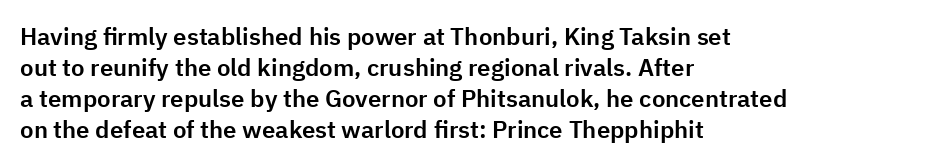
{"italic": "no", "underline": "no", "align": "left", "line_spacing": "normal", "line_spacing_ratio": 1.29, "letter_spacing": "normal", "letter_spacing_em": 0.0, "glyph_px": 24}
